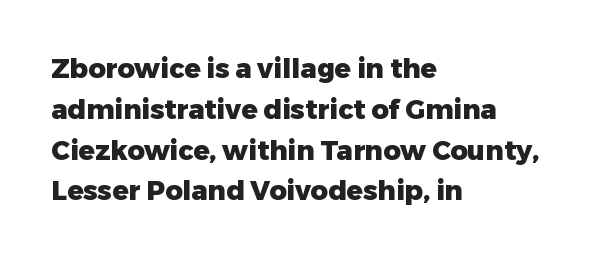
{"italic": "no", "bold": "yes", "underline": "no", "align": "left", "line_spacing": "normal", "line_spacing_ratio": 1.51, "letter_spacing": "normal", "letter_spacing_em": 0.0, "glyph_px": 27}
